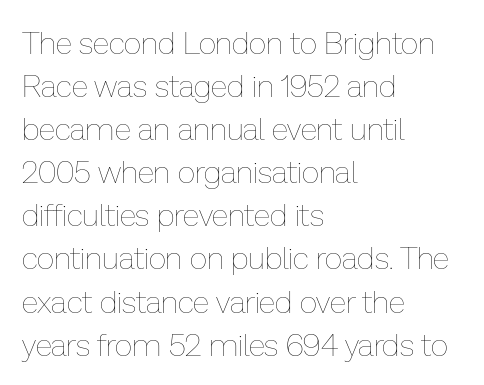
The rendering uses natural spacing where letterforms have individual widths. Notice how the stems are strictly vertical — no italics here. The setting favours the left margin, as ordinary paragraphs usually do. The vertical gap from one line to the next is medium. Any mark beneath the type? The region is blank.
